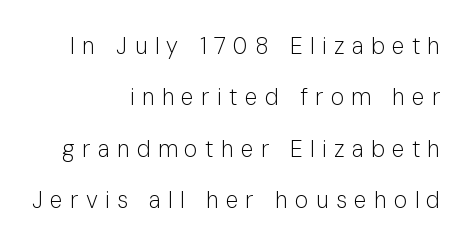
The image shows 23 px text type, upright; set right-aligned, loose line spacing (2.23x), unusually wide letter spacing (+0.32 em), not underlined.
